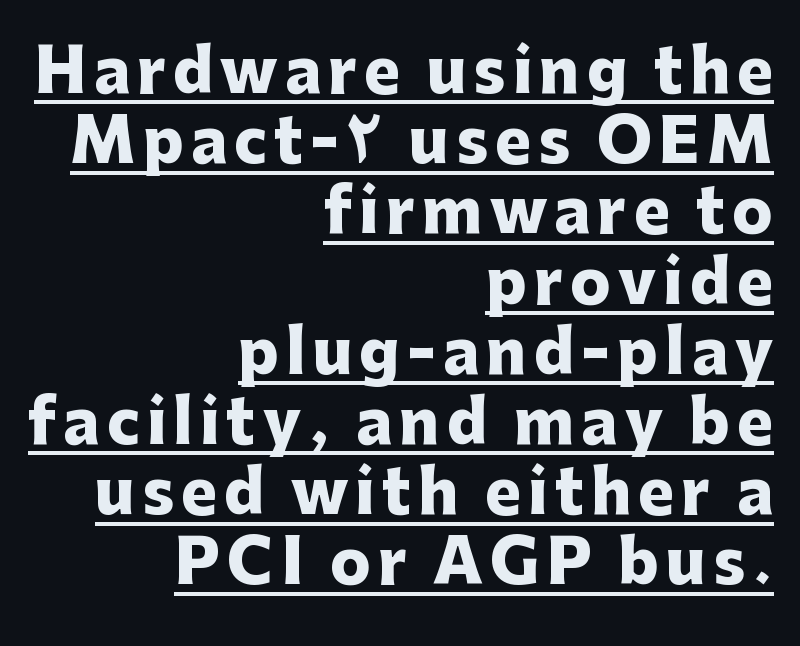
The image shows 60 px heavy sans-serif type, upright; set right-aligned, line spacing 1.17x, underlined; low stroke contrast and a medium x-height.
